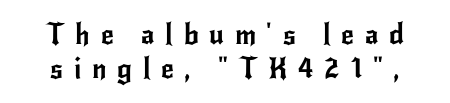
No feet cap the strokes, marking this as sans-serif type. No italicization has been applied; the sample stays upright. Inter-character spacing is expanded well beyond the font's built-in metrics. Check under the words: just untouched page.
